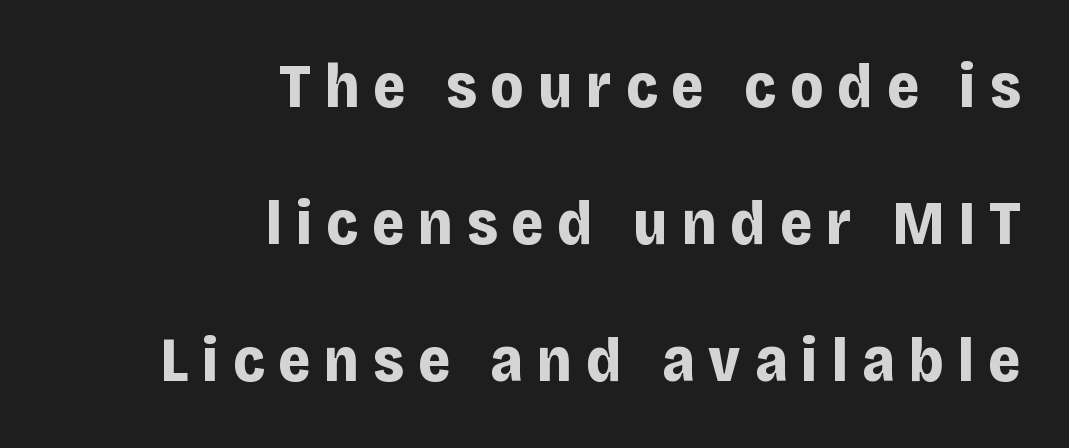
The image shows 62 px bold sans-serif type, upright; set right-aligned, loose line spacing (2.21x), unusually wide letter spacing (+0.23 em), not underlined; low stroke contrast and a large x-height.
